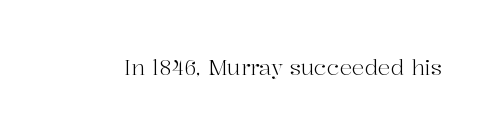
The passage shown is not underscored anywhere. The font's upright variant was chosen for this text. Stems here are at most as thick as an everyday book face. Observe the ordinary spacing: letters are neighbours, not strangers.
